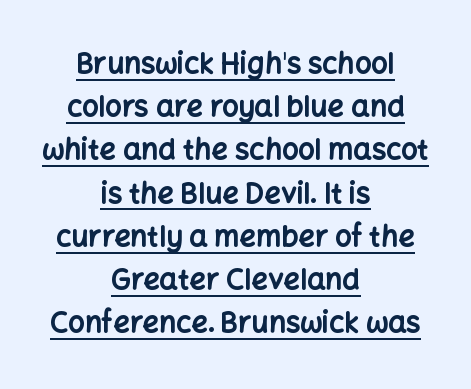
{"serif": "no", "italic": "no", "bold": "yes", "weight": "bold", "width": "normal", "stroke_contrast": "low", "x_height": "medium", "monospaced": "no", "underline": "yes", "align": "center", "line_spacing": "normal", "line_spacing_ratio": 1.49, "letter_spacing": "normal", "letter_spacing_em": 0.0, "glyph_px": 29}
